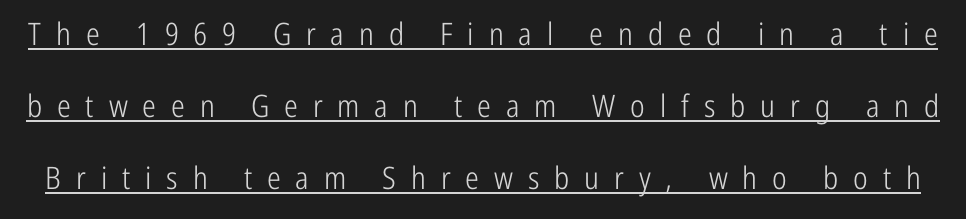
The image shows 31 px light, condensed sans-serif type, upright; set loose line spacing (2.32x), unusually wide letter spacing (+0.48 em), underlined; low stroke contrast and a medium x-height.
